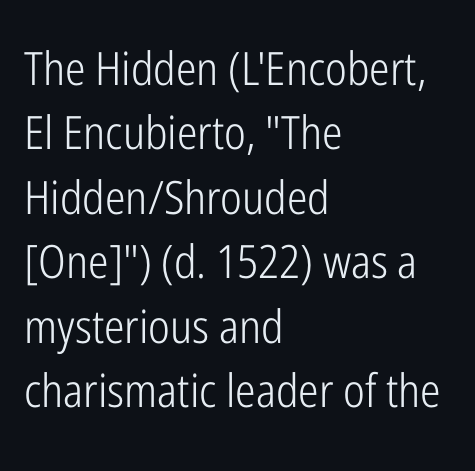
Q: Is the text bold? A: No.
Q: Is the text italic (slanted)? A: No, it is upright.
Q: Is the typeface a serif or a sans-serif typeface? A: Sans-serif.
Q: Is the text underlined? A: No.
Q: How is the paragraph aligned? A: Left-aligned.
Q: Is the spacing between letters normal or unusually wide? A: Normal.
Q: Is the spacing between lines tight, normal or loose? A: Normal.
Q: Width (condensed, normal, or wide)? A: Condensed.
Q: Stroke contrast? A: Low.
Q: x-height? A: Medium.
Q: Monospaced? A: No.
